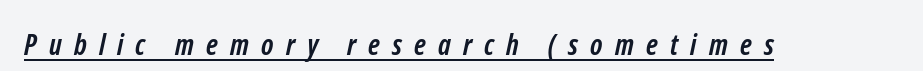
Q: Is the text bold? A: Yes.
Q: Is the typeface a serif or a sans-serif typeface? A: Sans-serif.
Q: Is the text underlined? A: Yes.
Q: Is the spacing between letters normal or unusually wide? A: Unusually wide.
Q: Width (condensed, normal, or wide)? A: Condensed.
Q: Stroke contrast? A: Low.
Q: x-height? A: Medium.
Q: Monospaced? A: No.
